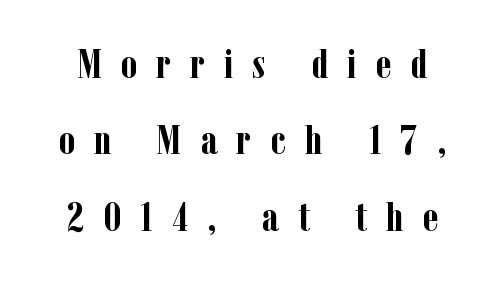
Q: Is the text bold? A: Yes.
Q: Is the text italic (slanted)? A: No, it is upright.
Q: Is the typeface a serif or a sans-serif typeface? A: Serif.
Q: Is the text underlined? A: No.
Q: Is the spacing between letters normal or unusually wide? A: Unusually wide.
Q: Width (condensed, normal, or wide)? A: Condensed.
Q: Stroke contrast? A: Low.
Q: x-height? A: Medium.
Q: Monospaced? A: No.
